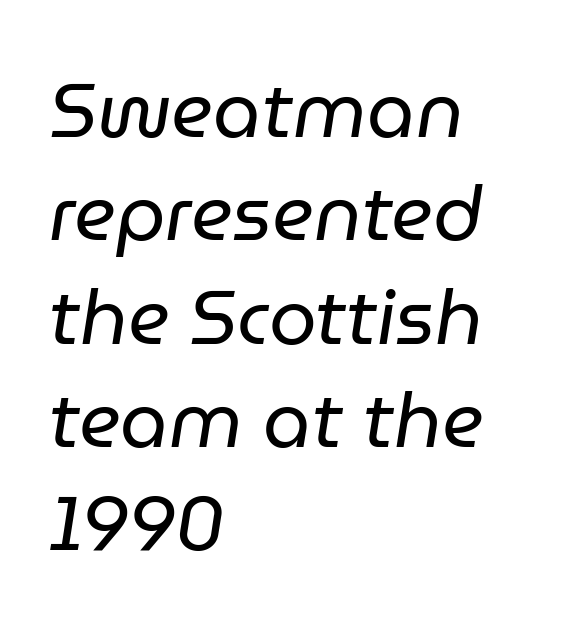
{"italic": "yes", "lean": "right", "slant_degrees": 9, "bold": "no", "weight": "regular", "width": "normal", "stroke_contrast": "low", "x_height": "medium", "monospaced": "no", "underline": "no", "align": "left", "line_spacing": "normal", "line_spacing_ratio": 1.36, "letter_spacing": "normal", "letter_spacing_em": 0.0, "glyph_px": 76}
